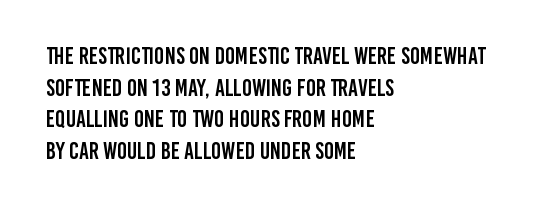
Q: Is the text italic (slanted)? A: No, it is upright.
Q: Is the text underlined? A: No.
Q: How is the paragraph aligned? A: Left-aligned.
Q: Is the spacing between letters normal or unusually wide? A: Normal.
Q: Is the spacing between lines tight, normal or loose? A: Normal.
